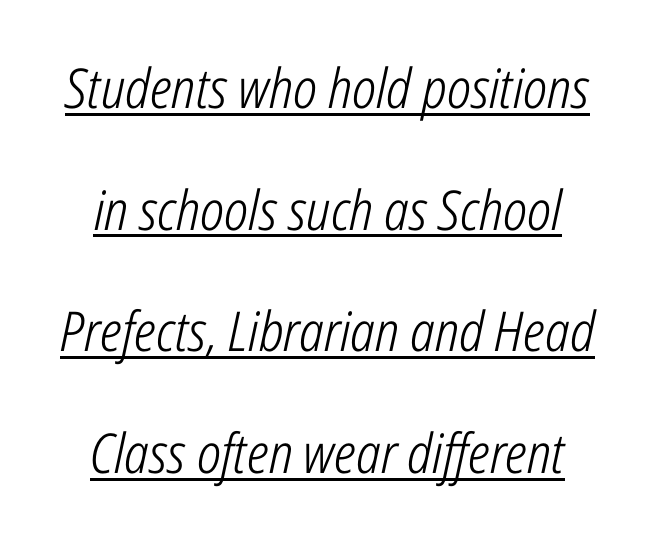
Heft: none added — not bold. Looks like regular typesetting: each glyph gets only the width it needs. This is oblique type, the kind used for emphasis or titles. You could call the tracking neutral — neither tight nor loose.
